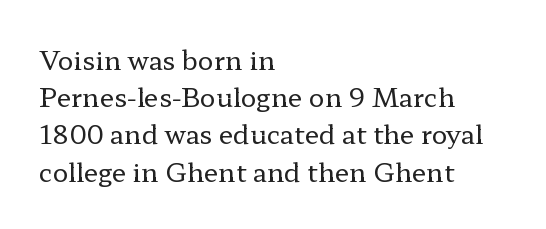
Q: Is the text bold? A: No.
Q: Is the text italic (slanted)? A: No, it is upright.
Q: Is the text underlined? A: No.
Q: How is the paragraph aligned? A: Left-aligned.
Q: Is the spacing between letters normal or unusually wide? A: Normal.
Q: Is the spacing between lines tight, normal or loose? A: Normal.
